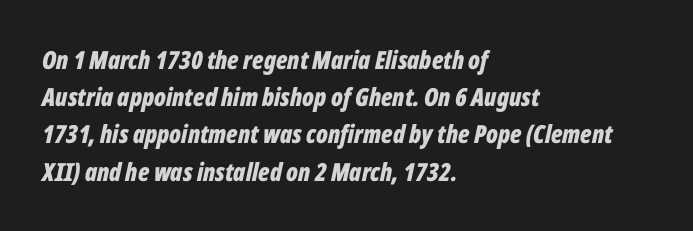
Q: Is the text bold? A: Yes.
Q: Is the text italic (slanted)? A: Yes, it leans right by about 12 degrees.
Q: Is the text underlined? A: No.
Q: How is the paragraph aligned? A: Left-aligned.
Q: Is the spacing between letters normal or unusually wide? A: Normal.
Q: Is the spacing between lines tight, normal or loose? A: Normal.
